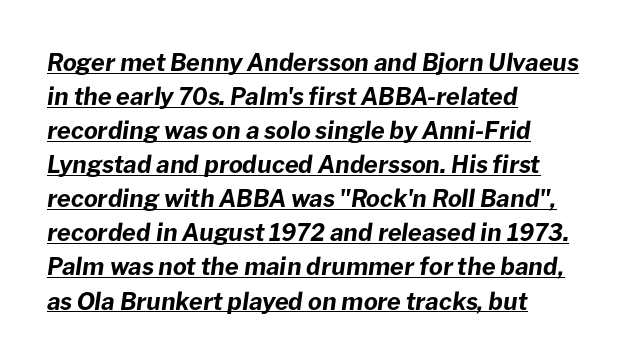
The image shows 24 px bold type, italic (leaning right); set left-aligned, normal line spacing (1.42x), normal letter spacing, underlined.
